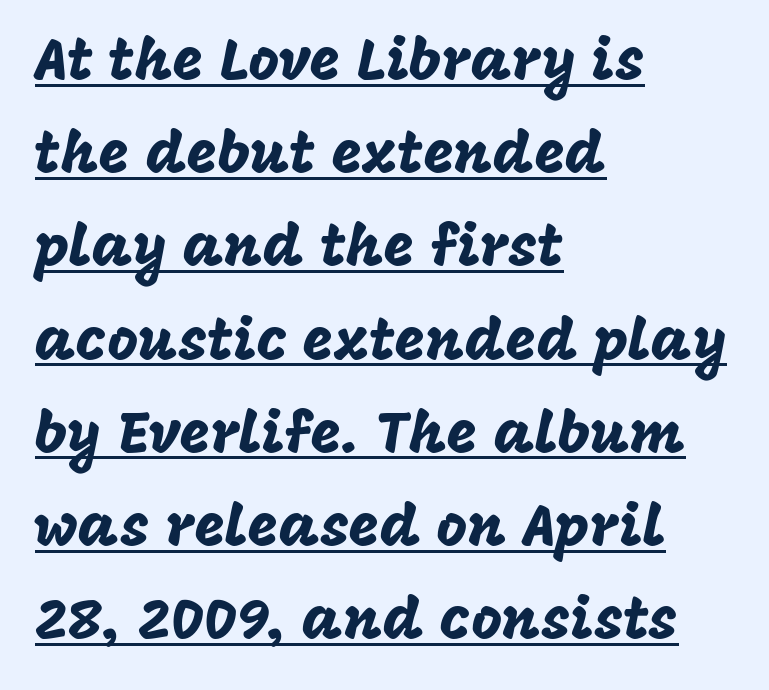
This sample has the flowing, uneven cadence of proportional lettering. Whoever set this chose a conventional vertical rhythm. The compositor pushed each line to the left boundary. The font family rendered here belongs to the sans-serif group.
